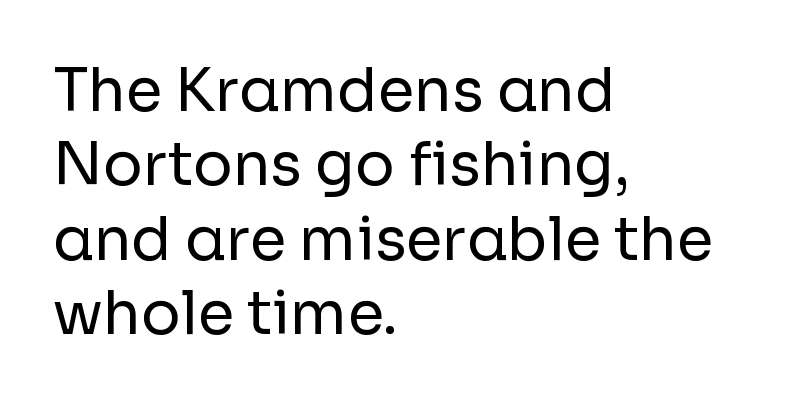
Nope, no serifs anywhere on these letters. Horizontal bands of white between lines are of average thickness. Is this a heavy cut? Hardly; it is regular or lighter. These lines keep a tight, regular rhythm from letter to letter. Do the characters align in a grid? No, the font is proportional. Notice how the passage keeps a crisp vertical edge on the left only.
